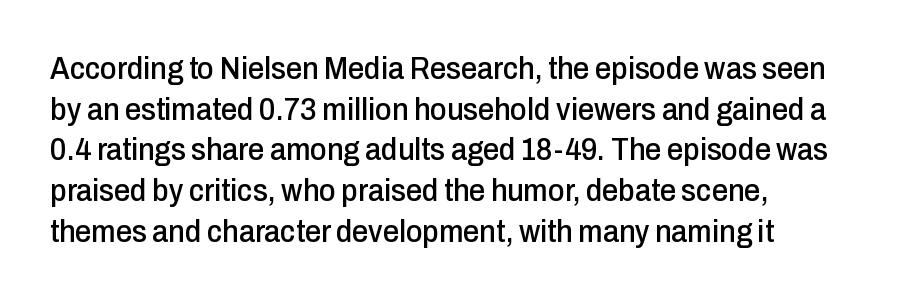
The image shows 32 px condensed sans-serif type, upright; set left-aligned, normal line spacing (1.27x), normal letter spacing, not underlined; low stroke contrast and a medium x-height.
